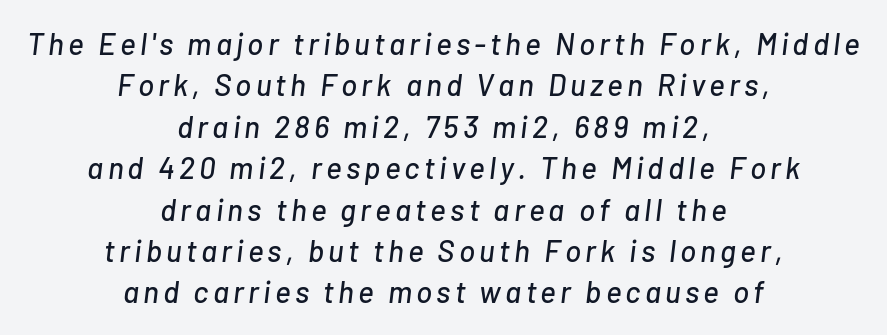
Q: Is the text italic (slanted)? A: Yes, it leans right by about 7 degrees.
Q: Is the text underlined? A: No.
Q: How is the paragraph aligned? A: Centered.
Q: Is the spacing between lines tight, normal or loose? A: Normal.
Q: Width (condensed, normal, or wide)? A: Normal.
Q: Stroke contrast? A: Low.
Q: x-height? A: Medium.
Q: Monospaced? A: No.
